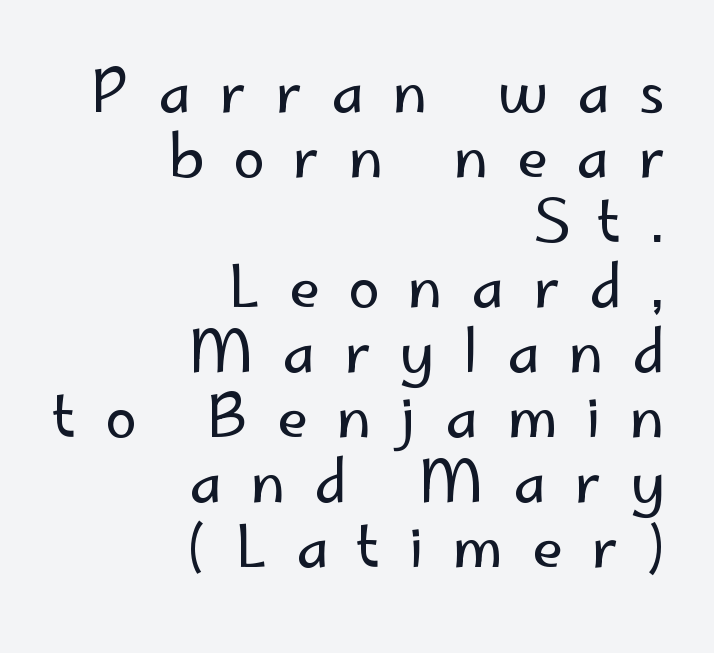
Nothing heavy about these letters — not bold at all. Look at the bottom of the vertical strokes: they stop flat, with no serifs. This is the regular roman posture of the typeface. You could only call the tracking loose — the letters float apart.
